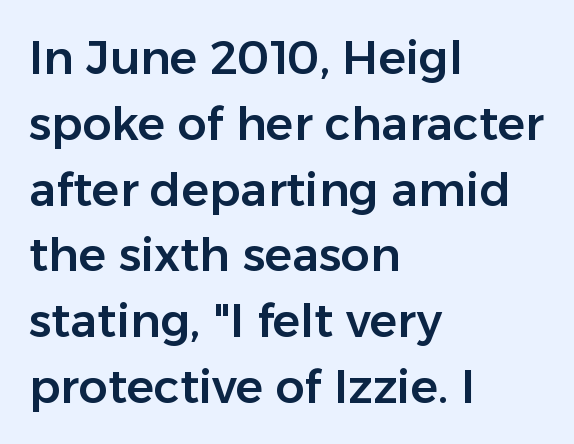
The image shows 46 px sans-serif type, upright; set left-aligned, normal line spacing (1.43x), normal letter spacing, not underlined; low stroke contrast and a medium x-height.
